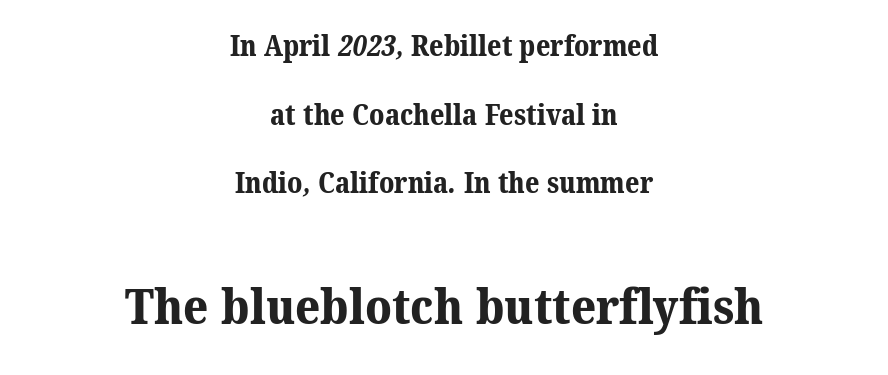
The image shows 49 px bold serif type; set centered, loose line spacing (2.45x), normal letter spacing, not underlined; the second (bottom) block is 1.75x larger; medium stroke contrast and a medium x-height.
